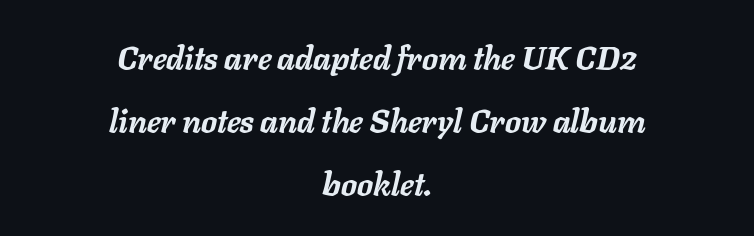
Centered paragraph, ragged on both sides. An italicized treatment has been applied to the whole sample. The rendering uses a bold face; every stroke is thick and dark. These lines stand farther apart than default settings would place them.
